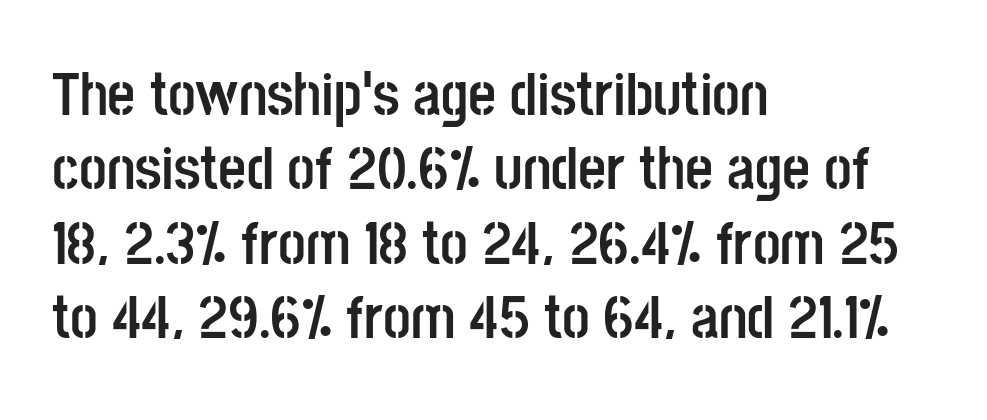
The image shows 61 px semibold, condensed sans-serif type, upright; set left-aligned, line spacing 1.22x, normal letter spacing, not underlined; low stroke contrast and a large x-height.
